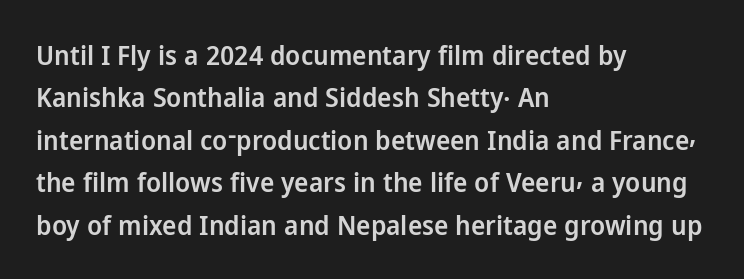
Caption: multi-line text, flush left, ragged right. Compared with typical body copy, the letter spacing here is the same. In terms of leading, this rendering sits right in the middle. Underlining? Definitely not there. How heavy is the stroke? Medium-heavy — a semibold, shy of bold. Style check: upright.
